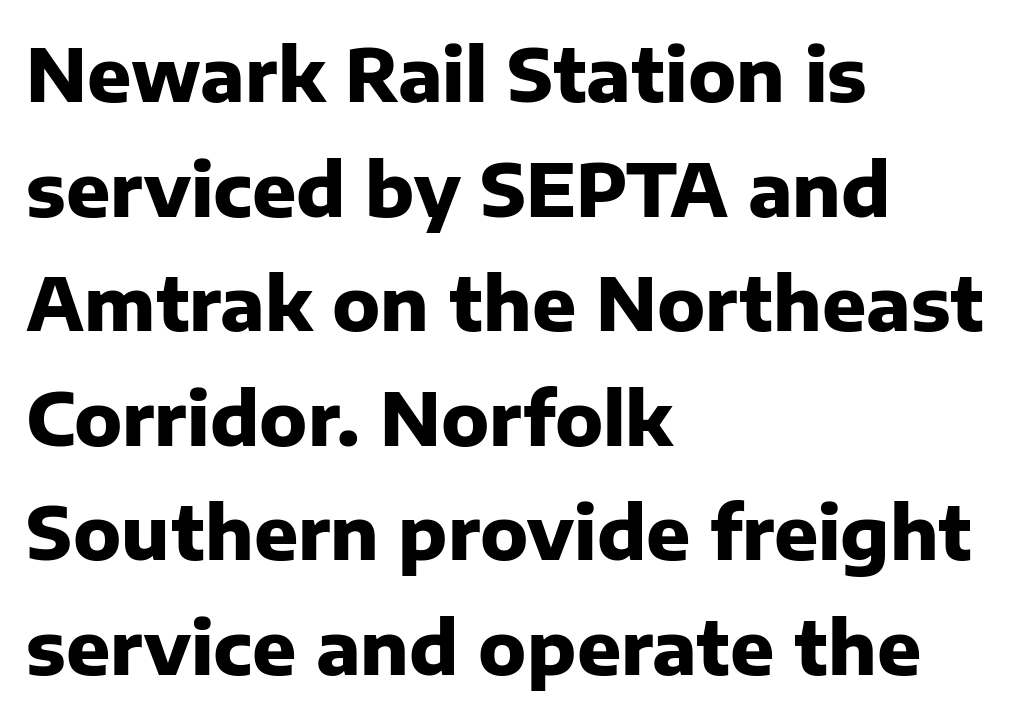
Q: Is the text bold? A: Yes.
Q: Is the text italic (slanted)? A: No, it is upright.
Q: Is the typeface a serif or a sans-serif typeface? A: Sans-serif.
Q: Is the text underlined? A: No.
Q: How is the paragraph aligned? A: Left-aligned.
Q: Is the spacing between letters normal or unusually wide? A: Normal.
Q: Is the spacing between lines tight, normal or loose? A: Normal.
Q: Width (condensed, normal, or wide)? A: Normal.
Q: Stroke contrast? A: Low.
Q: x-height? A: Medium.
Q: Monospaced? A: No.
